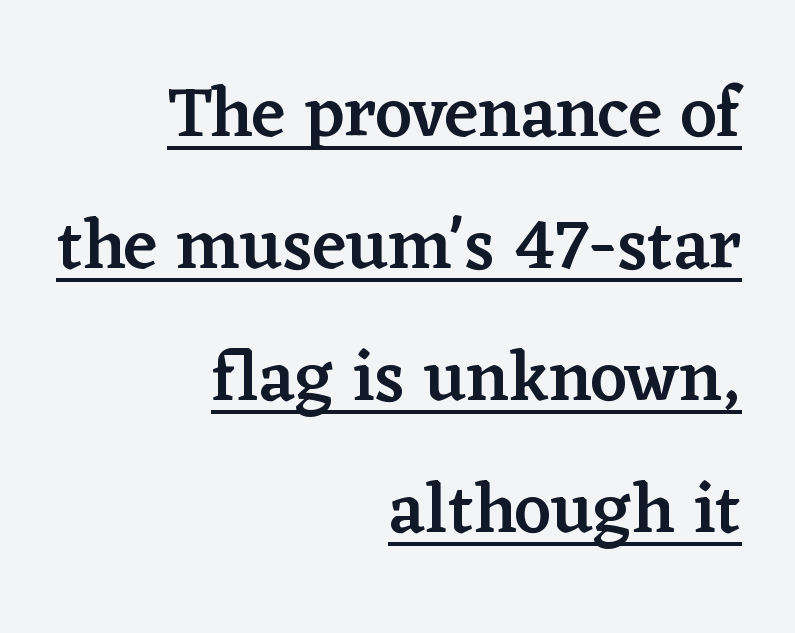
The passage shown is semibold, sitting just below true bold. One-word summary of the alignment: right. Character widths vary here, with narrow letters taking less room than wide ones. Between one letter and the next there's only the usual sliver of space.
